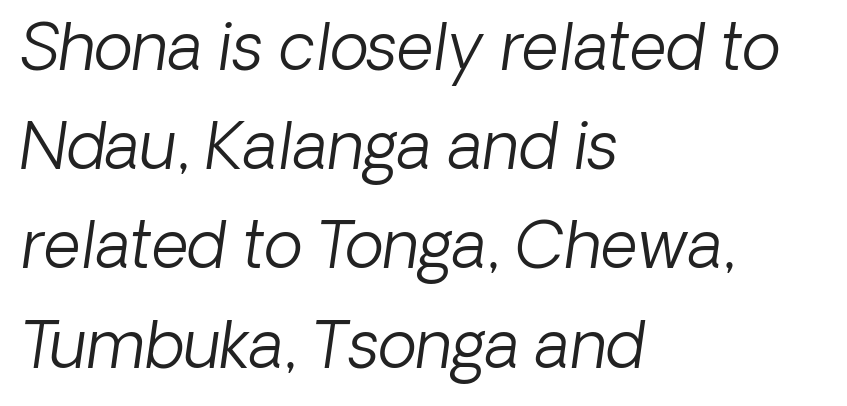
Q: Is the text bold? A: No.
Q: Is the typeface a serif or a sans-serif typeface? A: Sans-serif.
Q: Is the text underlined? A: No.
Q: How is the paragraph aligned? A: Left-aligned.
Q: Is the spacing between letters normal or unusually wide? A: Normal.
Q: Is the spacing between lines tight, normal or loose? A: Normal.
Q: Width (condensed, normal, or wide)? A: Normal.
Q: Stroke contrast? A: Low.
Q: x-height? A: Medium.
Q: Monospaced? A: No.
